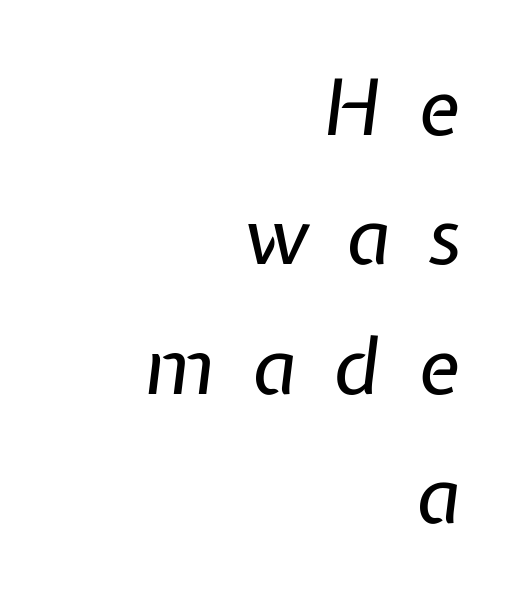
The image shows 78 px regular-weight type, italic (leaning right); set right-aligned, normal line spacing (1.66x), unusually wide letter spacing (+0.48 em), not underlined; low stroke contrast and a medium x-height.
